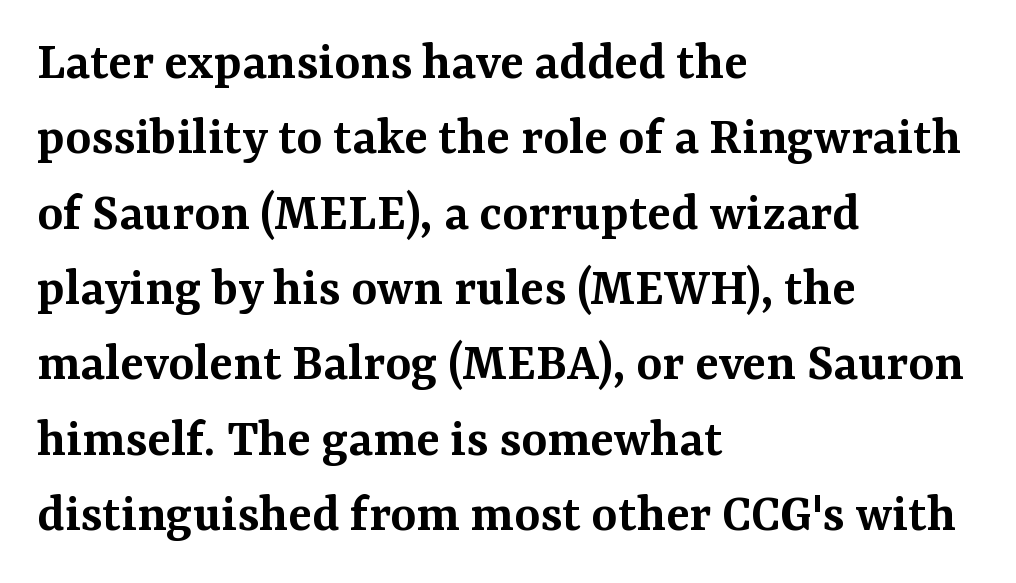
Notice how the passage keeps a crisp vertical edge on the left only. This sample uses an upright cut, with every glyph sitting square on the baseline. The vertical gap from one line to the next is medium. Caption: semibold face, moderately heavy strokes. Observe the ordinary spacing: letters are neighbours, not strangers.
